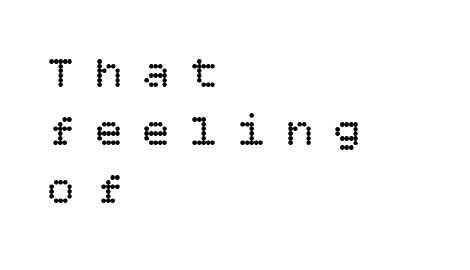
The image shows 45 px regular-weight type, upright; set left-aligned, normal line spacing (1.29x), unusually wide letter spacing (+0.46 em), not underlined; low stroke contrast and a large x-height.
